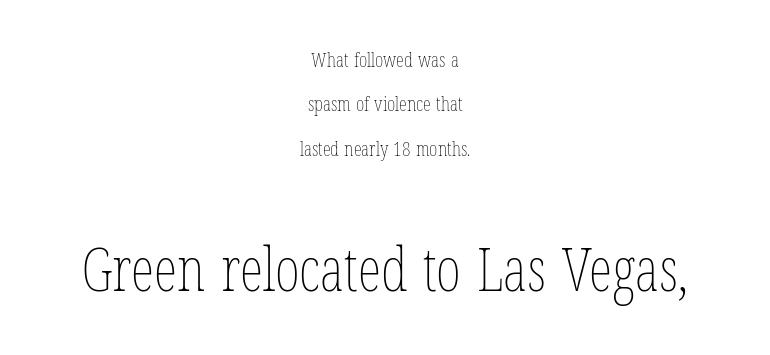
Q: Is the text bold? A: No.
Q: Is the text italic (slanted)? A: No, it is upright.
Q: Is the text underlined? A: No.
Q: How is the paragraph aligned? A: Centered.
Q: Is the spacing between letters normal or unusually wide? A: Normal.
Q: Is the spacing between lines tight, normal or loose? A: Loose.
Q: Which block of text is set in a larger size, the first (top) or the second (bottom)? A: The second (bottom) one.
Q: Width (condensed, normal, or wide)? A: Condensed.
Q: Stroke contrast? A: Low.
Q: x-height? A: Medium.
Q: Monospaced? A: No.
